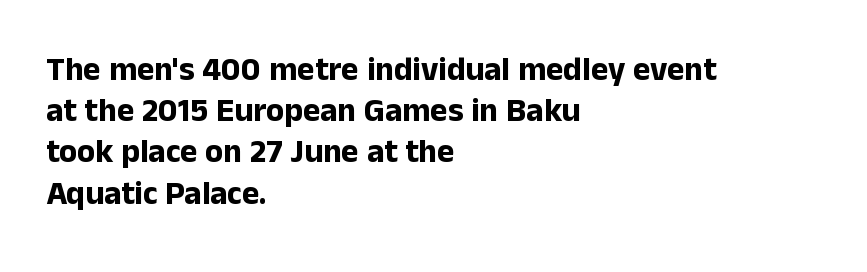
The image shows 33 px bold sans-serif type, upright; set left-aligned, normal line spacing (1.25x), normal letter spacing, not underlined; low stroke contrast and a medium x-height.
